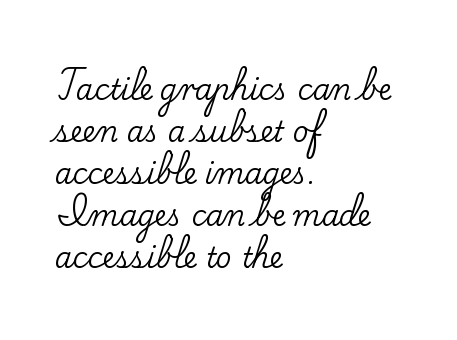
The image shows 28 px serif type; set left-aligned, normal line spacing (1.5x), normal letter spacing, not underlined; low stroke contrast and a small x-height.
